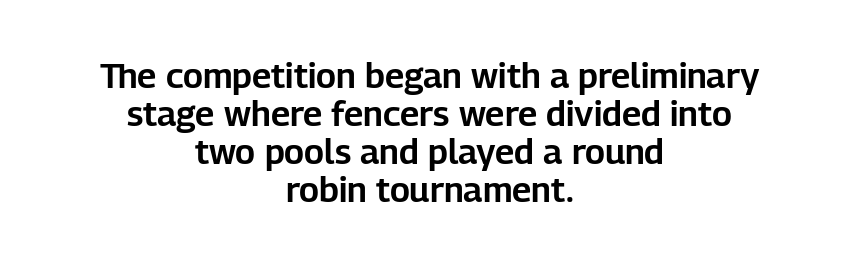
Q: Is the text italic (slanted)? A: No, it is upright.
Q: Is the typeface a serif or a sans-serif typeface? A: Sans-serif.
Q: Is the text underlined? A: No.
Q: How is the paragraph aligned? A: Centered.
Q: Is the spacing between letters normal or unusually wide? A: Normal.
Q: Is the spacing between lines tight, normal or loose? A: Tight.
Q: Width (condensed, normal, or wide)? A: Normal.
Q: Stroke contrast? A: Low.
Q: x-height? A: Medium.
Q: Monospaced? A: No.
